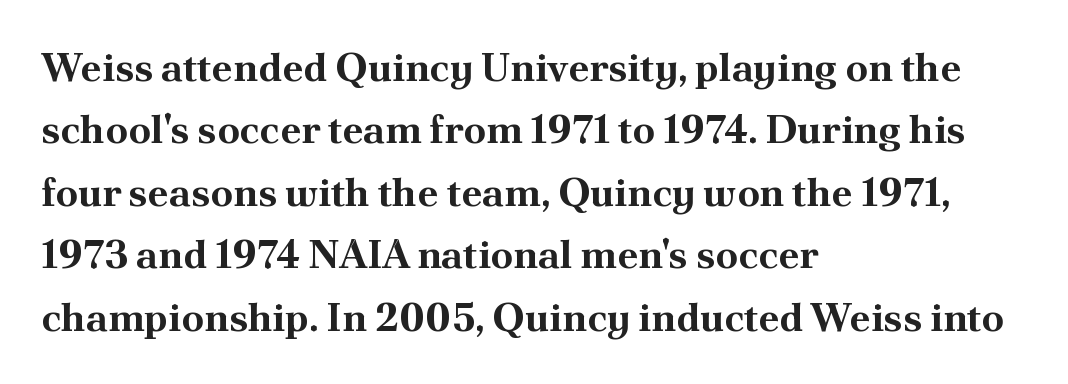
{"serif": "yes", "italic": "no", "bold": "yes", "weight": "bold", "width": "normal", "stroke_contrast": "medium", "x_height": "small", "monospaced": "no", "underline": "no", "align": "left", "line_spacing": "normal", "line_spacing_ratio": 1.56, "letter_spacing": "normal", "letter_spacing_em": 0.0, "glyph_px": 40}
